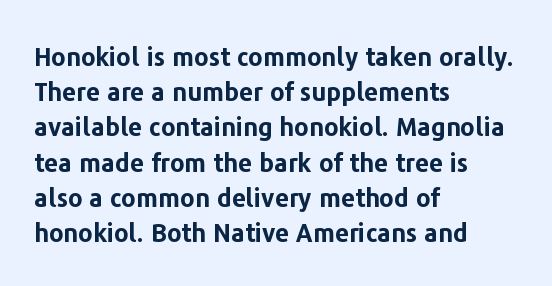
Here the glyphs are tracked normally, forming tight word shapes. Posture: upright roman. Plain, unruled lines of type. Leading matches the norm, producing a regular column.
